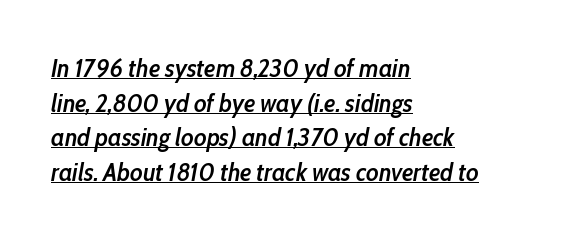
Q: Is the text bold? A: Semi-bold.
Q: Is the text italic (slanted)? A: Yes, it leans right by about 10 degrees.
Q: Is the text underlined? A: Yes.
Q: How is the paragraph aligned? A: Left-aligned.
Q: Is the spacing between letters normal or unusually wide? A: Normal.
Q: Is the spacing between lines tight, normal or loose? A: Normal.
